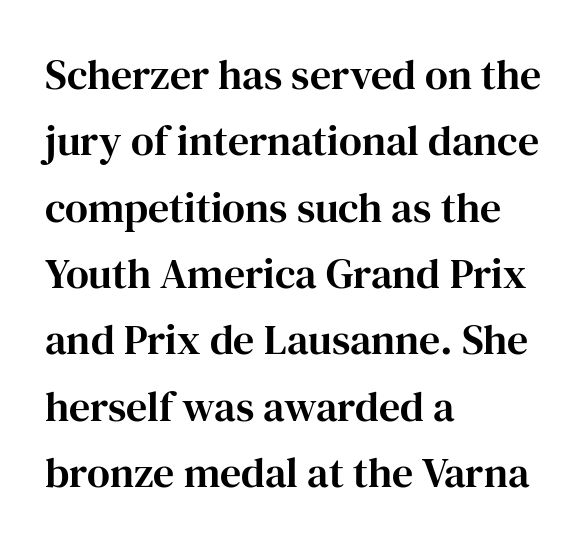
Words appear dense and cohesive because spacing is normal. Spacing verdict: proportional, widths tailored to each character. Rows of type keep a routine distance in the vertical direction. Underline: absent. The compositor pushed each line to the left boundary. Are there feet on the stems? There are — it's a serif.
